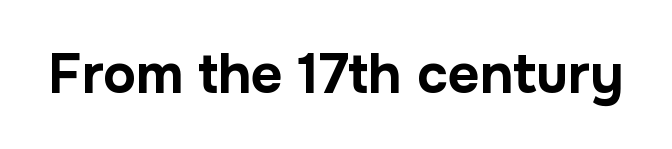
Unlike italic type, these characters show no tilt at all. Nothing unusual about the tracking: characters are spaced as the font intends. The type family on display is of the sans-serif kind. Looks like regular typesetting: each glyph gets only the width it needs.
